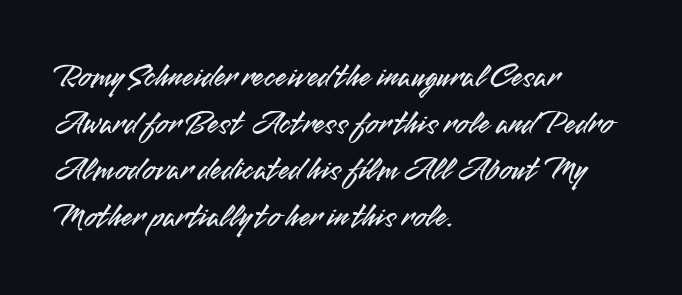
The image shows 33 px sans-serif type; set left-aligned, normal line spacing (1.41x), normal letter spacing, not underlined; medium stroke contrast and a small x-height.
